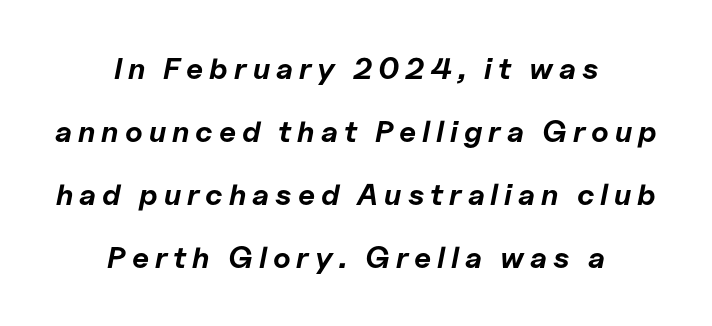
The image shows 30 px bold type, italic (leaning right); set centered, loose line spacing (2.1x), unusually wide letter spacing (+0.2 em), not underlined; low stroke contrast and a medium x-height.
